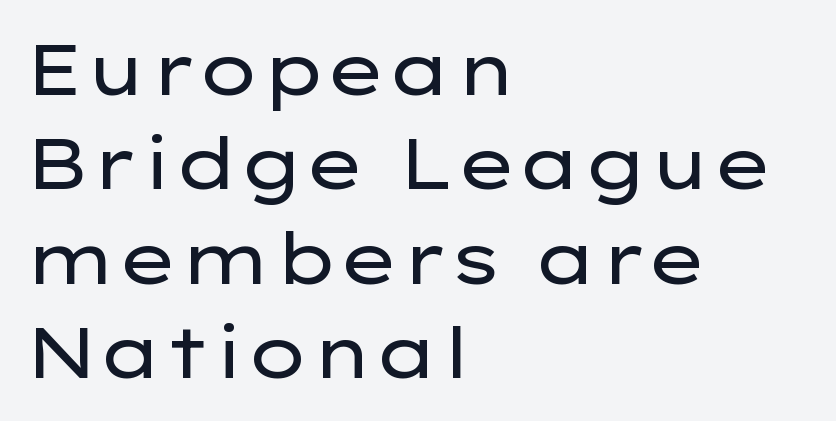
Q: Is the text bold? A: No.
Q: Is the text italic (slanted)? A: No, it is upright.
Q: Is the typeface a serif or a sans-serif typeface? A: Sans-serif.
Q: Is the text underlined? A: No.
Q: How is the paragraph aligned? A: Left-aligned.
Q: Is the spacing between letters normal or unusually wide? A: Normal.
Q: Is the spacing between lines tight, normal or loose? A: Normal.
Q: Width (condensed, normal, or wide)? A: Wide.
Q: Stroke contrast? A: Low.
Q: x-height? A: Medium.
Q: Monospaced? A: No.
